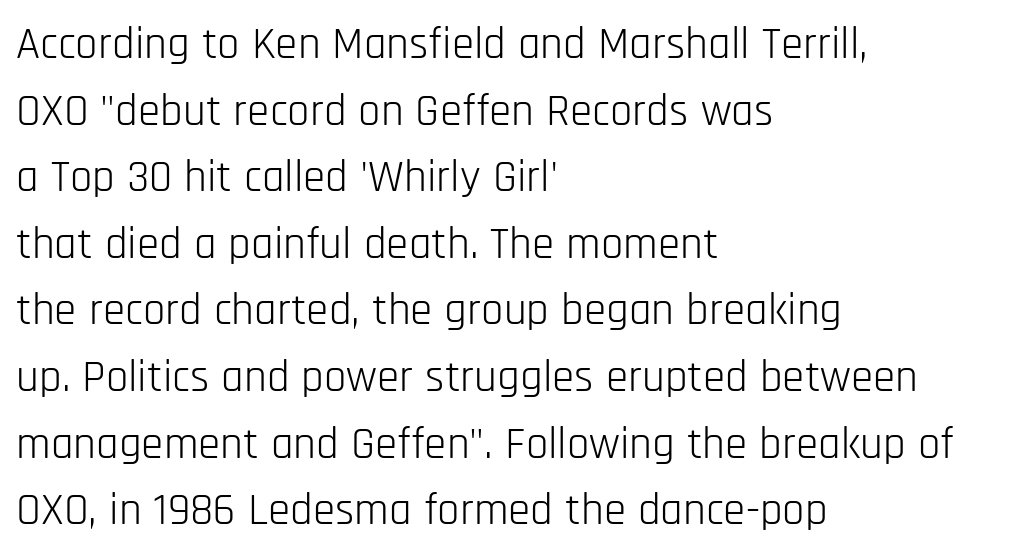
Q: Is the text bold? A: No.
Q: Is the text italic (slanted)? A: No, it is upright.
Q: Is the typeface a serif or a sans-serif typeface? A: Sans-serif.
Q: Is the text underlined? A: No.
Q: How is the paragraph aligned? A: Left-aligned.
Q: Is the spacing between letters normal or unusually wide? A: Normal.
Q: Is the spacing between lines tight, normal or loose? A: Normal.
Q: Width (condensed, normal, or wide)? A: Condensed.
Q: Stroke contrast? A: Low.
Q: x-height? A: Large.
Q: Monospaced? A: No.
